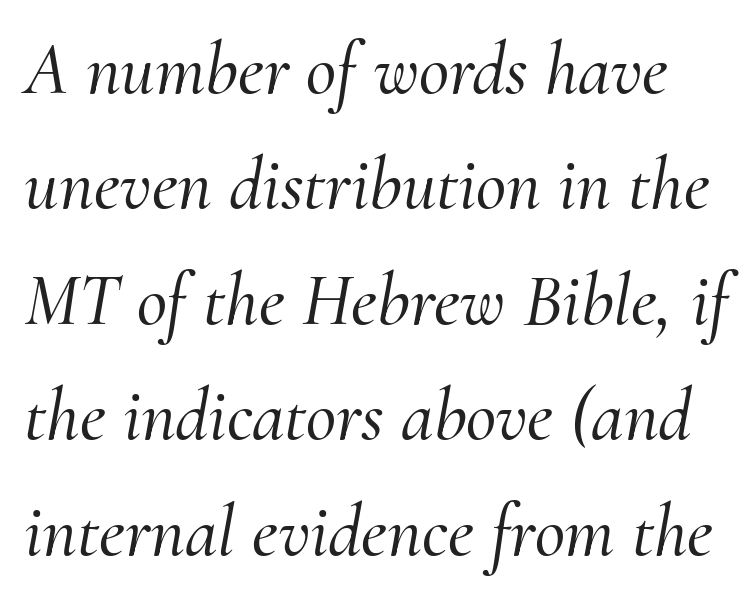
The characters display serif detailing at their extremities. Caption: standard tracking, unaltered. Note the varied advance widths — an 'i' is clearly narrower than an 'm'. The face used here has a pronounced slope to its letters.
